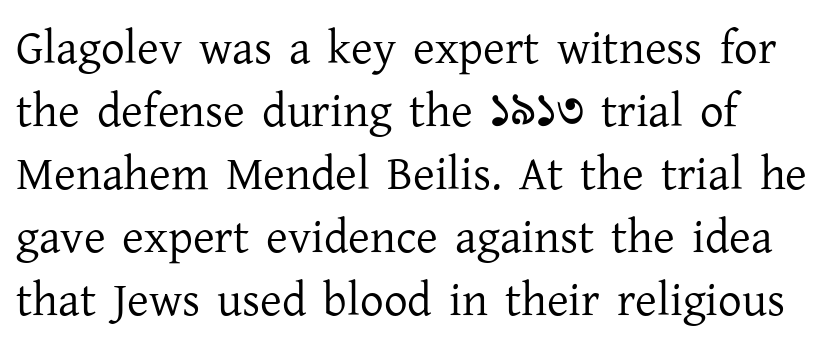
{"serif": "yes", "italic": "no", "bold": "no", "weight": "regular", "width": "normal", "stroke_contrast": "low", "x_height": "medium", "monospaced": "no", "underline": "no", "line_spacing": "normal", "line_spacing_ratio": 1.34, "letter_spacing": "normal", "letter_spacing_em": 0.0, "glyph_px": 47}
